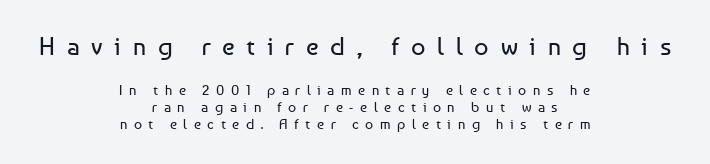
{"italic": "no", "bold": "no", "underline": "no", "align": "center", "line_spacing_ratio": 1.2, "letter_spacing": "wide", "letter_spacing_em": 0.47, "larger_block": "first", "size_ratio": 1.79, "glyph_px": 25}
